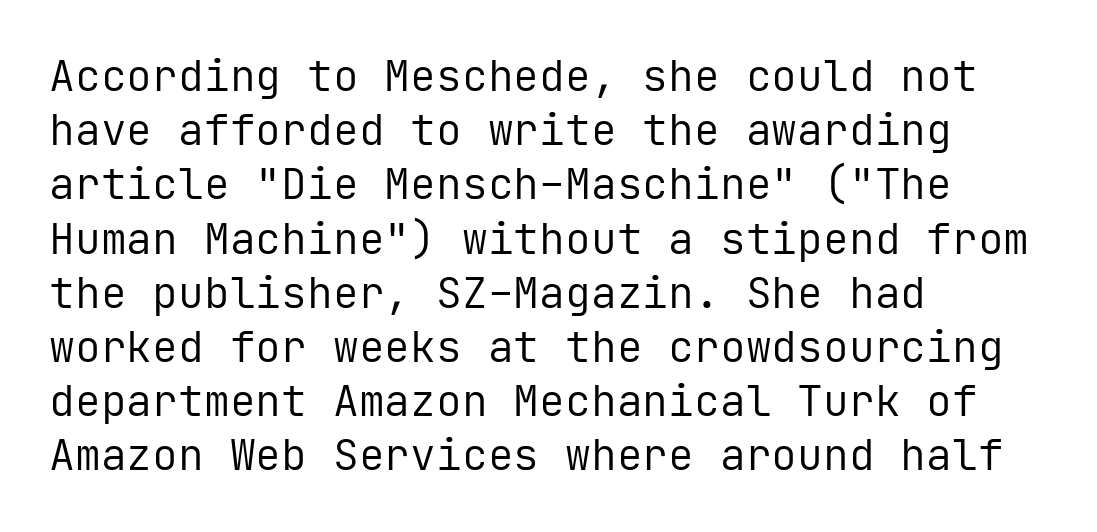
The rendering uses typewriter-style spacing with identical character cells. Interline gaps are of average width in this sample. The setting favours the left margin, as ordinary paragraphs usually do. This is roman type, the default non-slanted kind. Has an underline been added? It has not.
